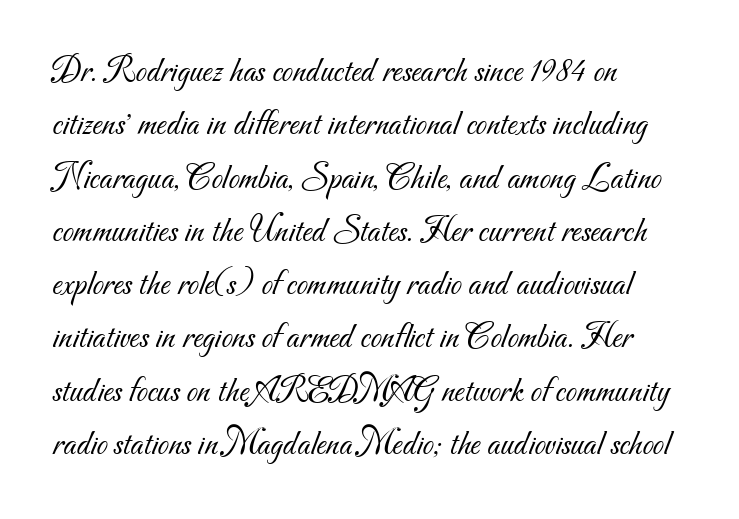
Varying glyph widths throughout — classic text-font behaviour. A bare baseline throughout the passage. The typeface chosen for these lines omits serifs. In terms of letterspacing, this is plain default setting. These lines sit exactly where default settings would place them.
